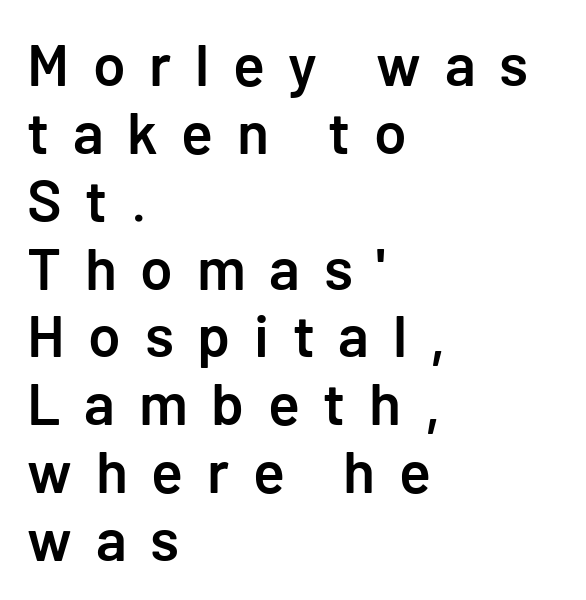
The image shows 59 px semibold sans-serif type, upright; set left-aligned, tight line spacing (1.15x), unusually wide letter spacing (+0.4 em), not underlined; low stroke contrast and a medium x-height.
